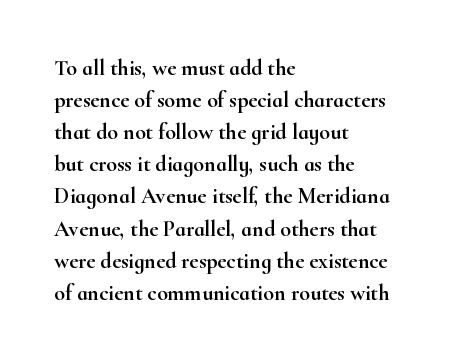
Q: Is the text italic (slanted)? A: No, it is upright.
Q: Is the text underlined? A: No.
Q: How is the paragraph aligned? A: Left-aligned.
Q: Is the spacing between letters normal or unusually wide? A: Normal.
Q: Is the spacing between lines tight, normal or loose? A: Normal.
